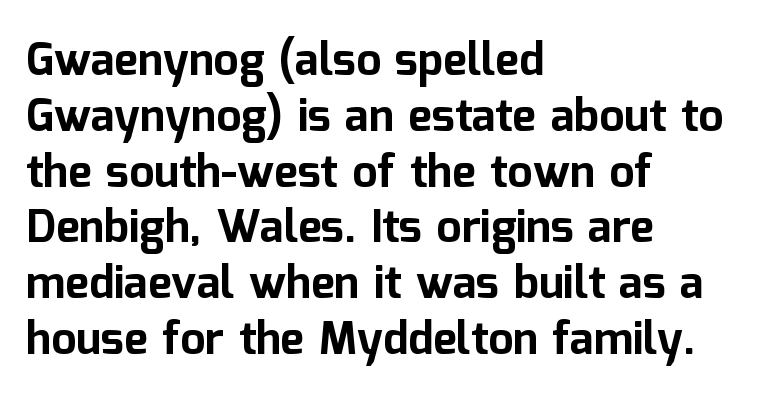
The letters stand straight up with perfectly vertical stems. Looks like regular typesetting: each glyph gets only the width it needs. Nobody drew a line under any word here. Line beginnings align vertically; line endings do not. A dark, heavy texture on the line: the type is bold.
